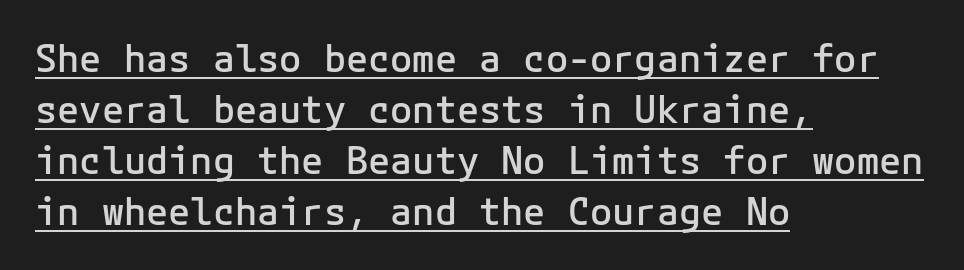
Q: Is the text bold? A: Semi-bold.
Q: Is the text italic (slanted)? A: No, it is upright.
Q: Is the typeface a serif or a sans-serif typeface? A: Sans-serif.
Q: Is the text underlined? A: Yes.
Q: How is the paragraph aligned? A: Left-aligned.
Q: Is the spacing between letters normal or unusually wide? A: Normal.
Q: Is the spacing between lines tight, normal or loose? A: Normal.
Q: Width (condensed, normal, or wide)? A: Normal.
Q: Stroke contrast? A: Low.
Q: x-height? A: Medium.
